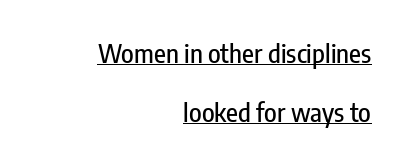
{"italic": "no", "underline": "yes", "align": "right", "line_spacing": "loose", "line_spacing_ratio": 2.28, "letter_spacing": "normal", "letter_spacing_em": 0.0, "glyph_px": 26}
